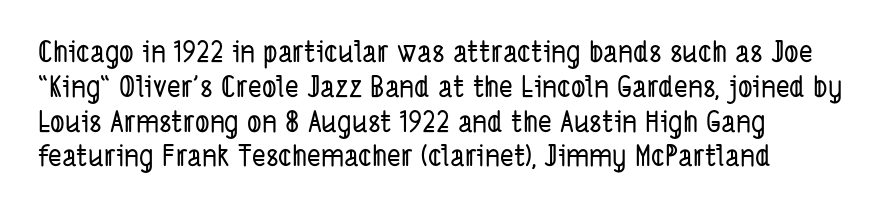
Q: Is the typeface a serif or a sans-serif typeface? A: Sans-serif.
Q: Is the text underlined? A: No.
Q: How is the paragraph aligned? A: Left-aligned.
Q: Is the spacing between letters normal or unusually wide? A: Normal.
Q: Width (condensed, normal, or wide)? A: Condensed.
Q: Stroke contrast? A: Low.
Q: x-height? A: Medium.
Q: Monospaced? A: No.
